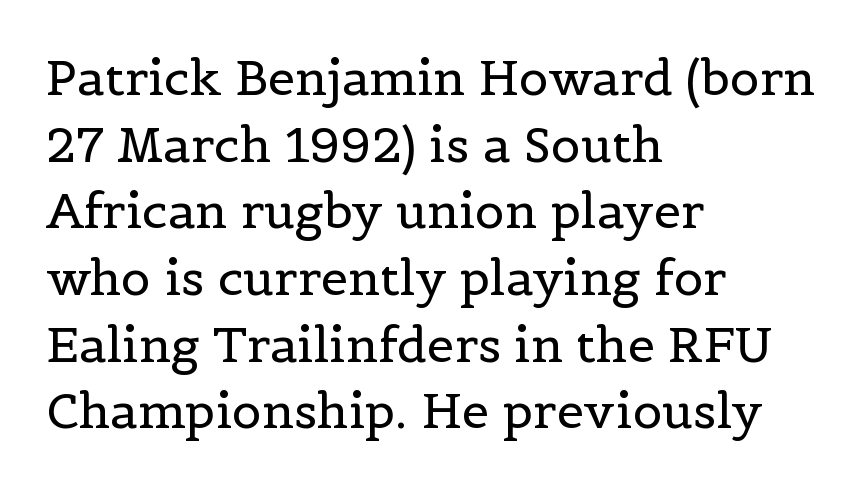
In terms of letterspacing, this is plain default setting. Italic: no, the glyphs are upright roman. This sample has the flowing, uneven cadence of proportional lettering. Type without underlining.
